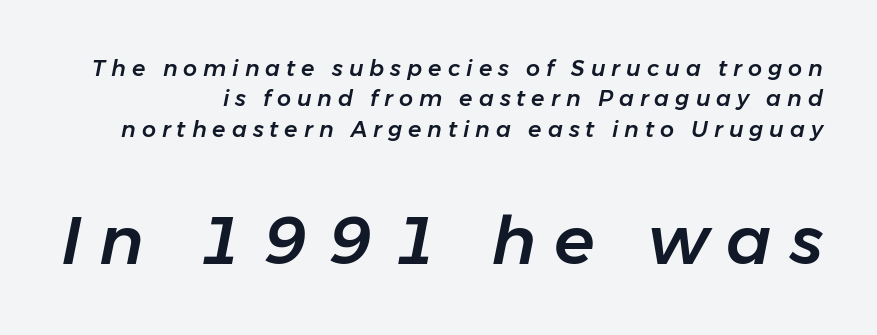
Each new line begins a customary step beneath the previous one. This sample has the flowing, uneven cadence of proportional lettering. Compare the two chunks: the lower has the greater cap height. The gap between lines stays unmarked. Loose tracking; the words dissolve into strings of separated letters. Looking at the ascenders, they clearly lean.
